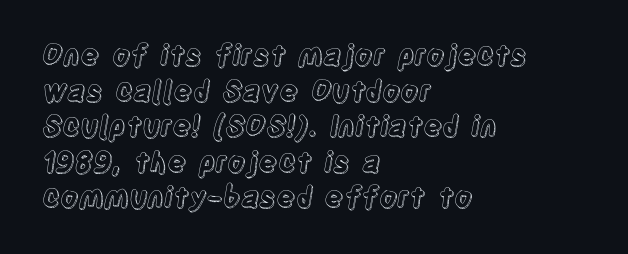
Q: Is the text italic (slanted)? A: Yes.
Q: Is the text underlined? A: No.
Q: How is the paragraph aligned? A: Left-aligned.
Q: Is the spacing between letters normal or unusually wide? A: Normal.
Q: Is the spacing between lines tight, normal or loose? A: Normal.
Q: Width (condensed, normal, or wide)? A: Condensed.
Q: x-height? A: Large.
Q: Monospaced? A: No.
